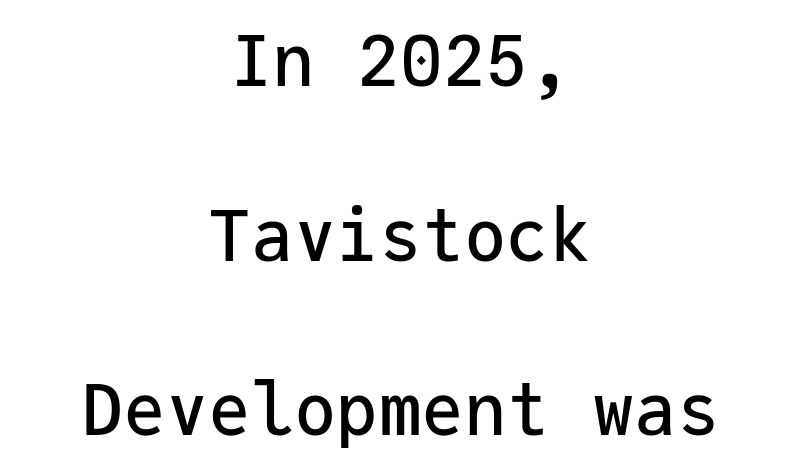
{"serif": "no", "italic": "no", "width": "normal", "stroke_contrast": "low", "x_height": "medium", "monospaced": "yes", "underline": "no", "align": "center", "line_spacing": "loose", "line_spacing_ratio": 2.46, "letter_spacing": "normal", "letter_spacing_em": 0.0, "glyph_px": 71}
